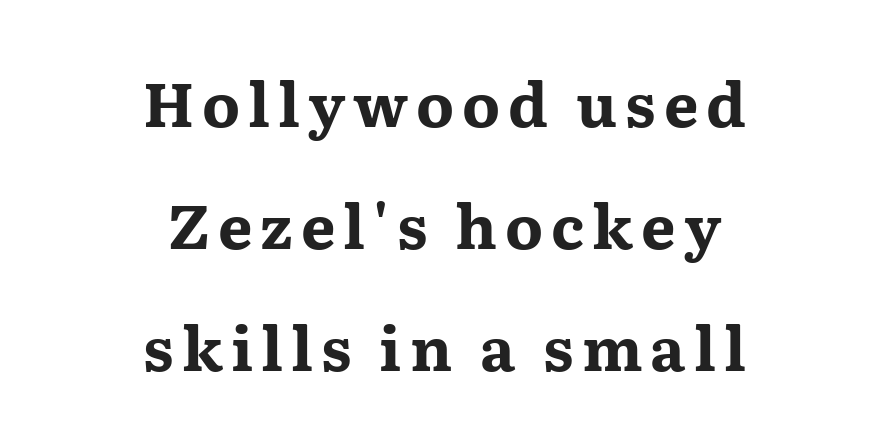
The image shows 61 px bold, wide serif type, upright; set centered, loose line spacing (2.0x), not underlined; medium stroke contrast and a medium x-height.
